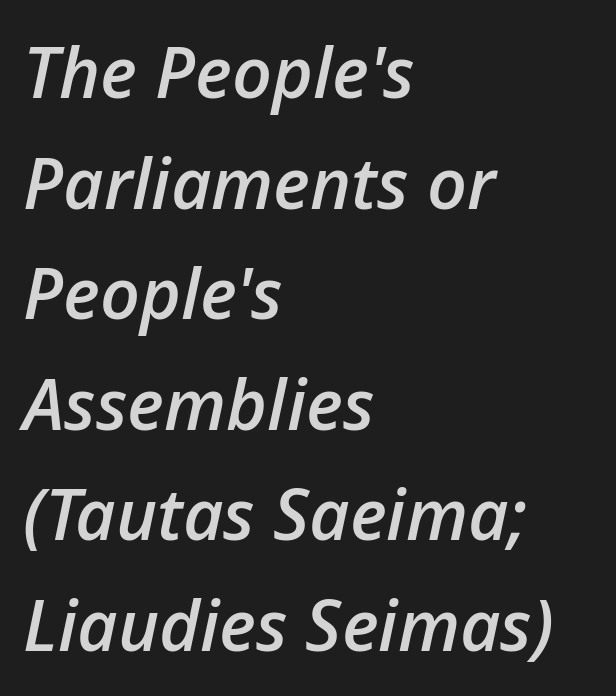
{"italic": "yes", "lean": "right", "slant_degrees": 12, "bold": "semi", "weight": "semibold", "width": "normal", "stroke_contrast": "low", "x_height": "medium", "monospaced": "no", "underline": "no", "align": "left", "line_spacing": "normal", "line_spacing_ratio": 1.58, "letter_spacing": "normal", "letter_spacing_em": 0.0, "glyph_px": 70}
